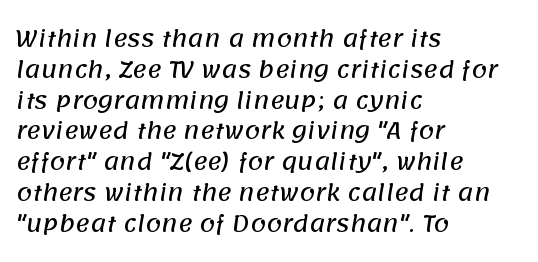
Letters rest on an invisible, unmarked baseline. How would I describe the line gaps? Plain and ordinary. Each word holds together tightly as a unit, with standard inter-letter gaps. These lines stack with their left ends in a neat column.
